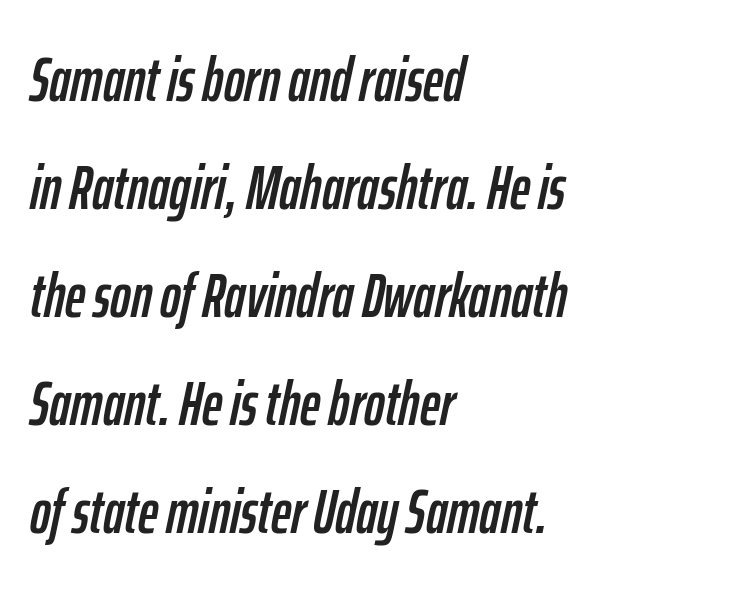
The image shows 62 px condensed type, italic (leaning right); set left-aligned, line spacing 1.74x, normal letter spacing, not underlined; low stroke contrast and a medium x-height.
